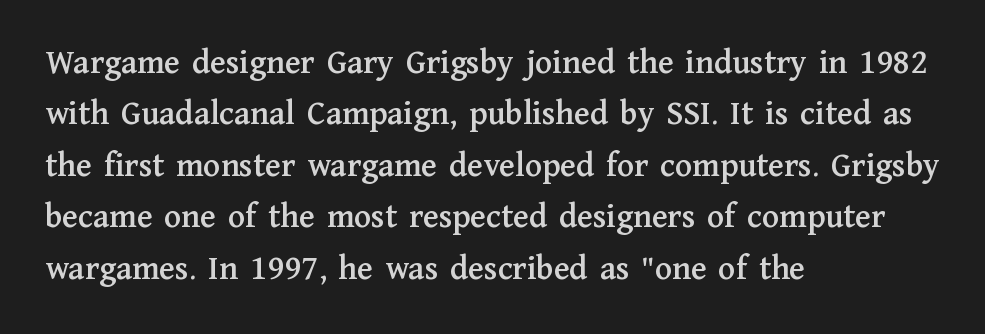
{"serif": "yes", "italic": "no", "width": "normal", "stroke_contrast": "medium", "x_height": "medium", "monospaced": "no", "underline": "no", "align": "left", "line_spacing": "normal", "line_spacing_ratio": 1.47, "letter_spacing": "normal", "letter_spacing_em": 0.0, "glyph_px": 35}
